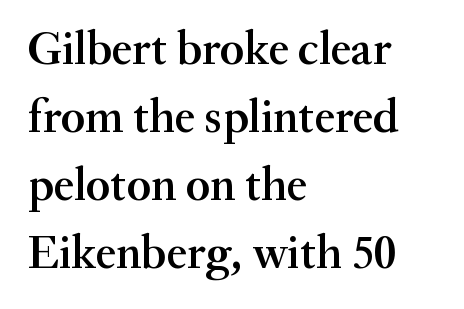
{"serif": "yes", "italic": "no", "bold": "semi", "weight": "semibold", "width": "normal", "stroke_contrast": "medium", "x_height": "small", "monospaced": "no", "underline": "no", "align": "left", "line_spacing": "normal", "line_spacing_ratio": 1.45, "letter_spacing": "normal", "letter_spacing_em": 0.0, "glyph_px": 47}
